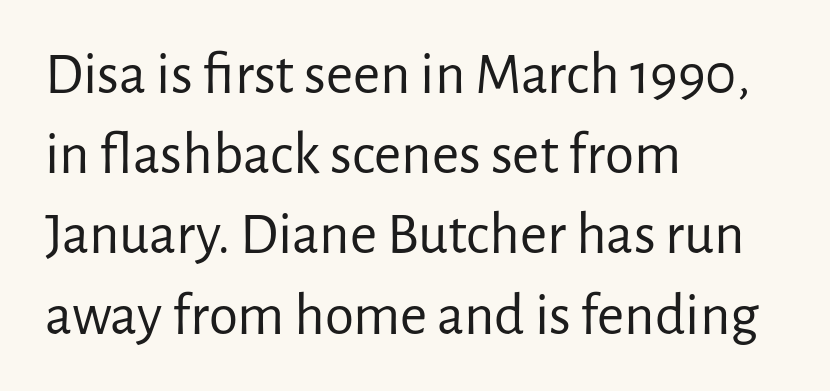
Q: Is the text bold? A: No.
Q: Is the text italic (slanted)? A: No, it is upright.
Q: Is the typeface a serif or a sans-serif typeface? A: Sans-serif.
Q: Is the text underlined? A: No.
Q: How is the paragraph aligned? A: Left-aligned.
Q: Is the spacing between letters normal or unusually wide? A: Normal.
Q: Is the spacing between lines tight, normal or loose? A: Normal.
Q: Width (condensed, normal, or wide)? A: Normal.
Q: Stroke contrast? A: Low.
Q: x-height? A: Medium.
Q: Monospaced? A: No.
